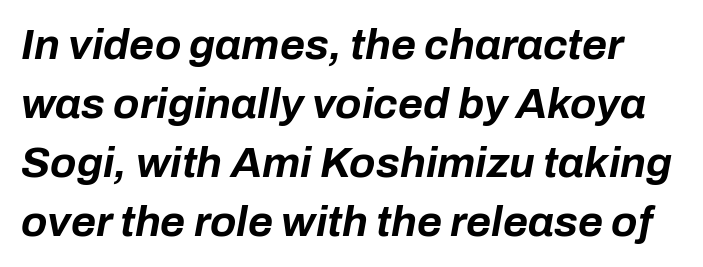
The image shows 43 px bold type, italic (leaning right); set normal line spacing (1.37x), normal letter spacing, not underlined; low stroke contrast and a medium x-height.
